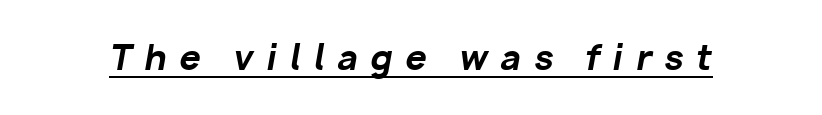
{"italic": "yes", "lean": "right", "slant_degrees": 10, "bold": "yes", "weight": "bold", "width": "normal", "stroke_contrast": "low", "x_height": "medium", "monospaced": "no", "underline": "yes", "letter_spacing": "wide", "letter_spacing_em": 0.37, "glyph_px": 34}
